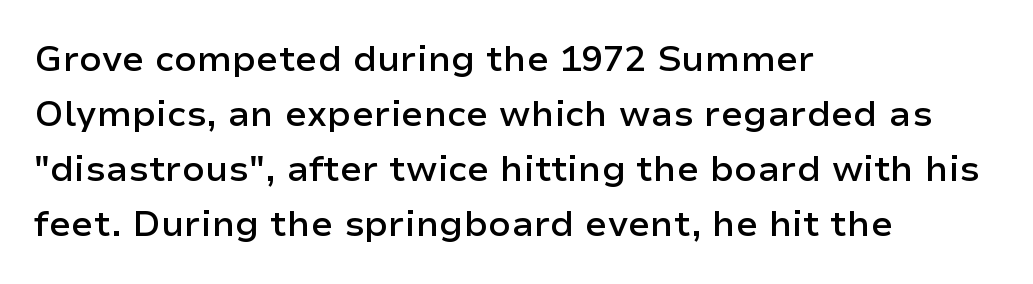
Q: Is the text bold? A: Semi-bold.
Q: Is the text italic (slanted)? A: No, it is upright.
Q: Is the typeface a serif or a sans-serif typeface? A: Sans-serif.
Q: Is the text underlined? A: No.
Q: How is the paragraph aligned? A: Left-aligned.
Q: Is the spacing between letters normal or unusually wide? A: Normal.
Q: Is the spacing between lines tight, normal or loose? A: Normal.
Q: Width (condensed, normal, or wide)? A: Normal.
Q: Stroke contrast? A: Low.
Q: x-height? A: Medium.
Q: Monospaced? A: No.
